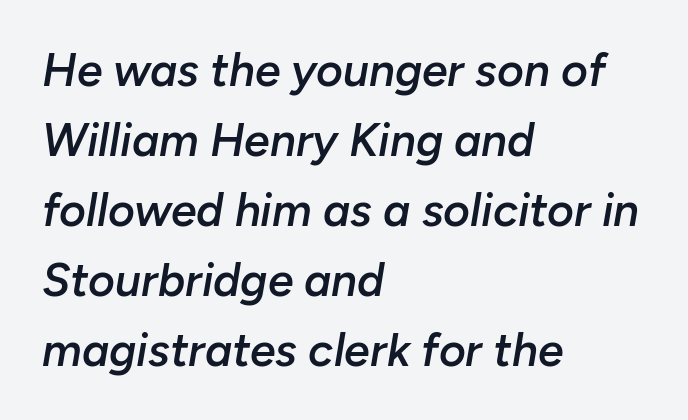
The image shows 46 px semibold type, italic (leaning right); set left-aligned, normal line spacing (1.52x), normal letter spacing, not underlined; low stroke contrast and a medium x-height.
